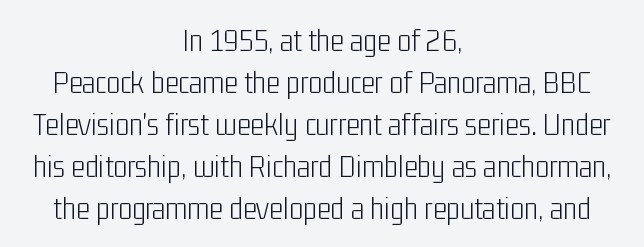
Upright lettering throughout. Is this a fixed-width face? No — the glyphs have proportional, varying widths. The rendering keeps characters at their native spacing. Nothing heavy about these letters — not bold at all. These lines are composed in type without serifs. Descenders are the only things crossing below the line.
